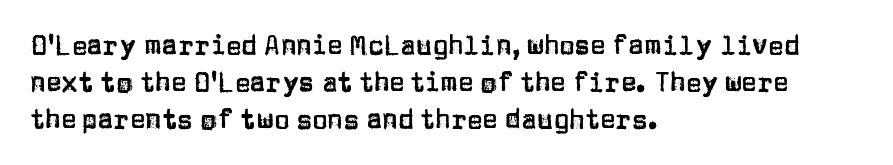
The image shows 26 px text type, upright; set left-aligned, normal line spacing (1.42x), normal letter spacing, not underlined.
